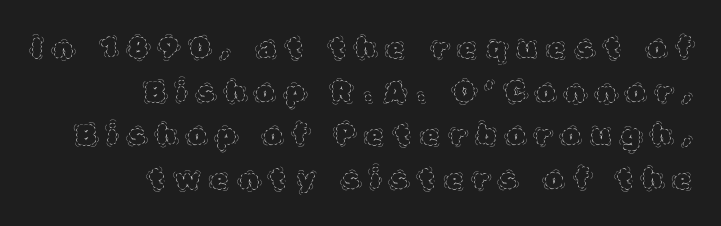
{"italic": "no", "bold": "no", "weight": "thin", "width": "normal", "x_height": "large", "monospaced": "no", "underline": "no", "align": "right", "line_spacing": "normal", "line_spacing_ratio": 1.56, "letter_spacing": "wide", "letter_spacing_em": 0.41, "glyph_px": 28}
